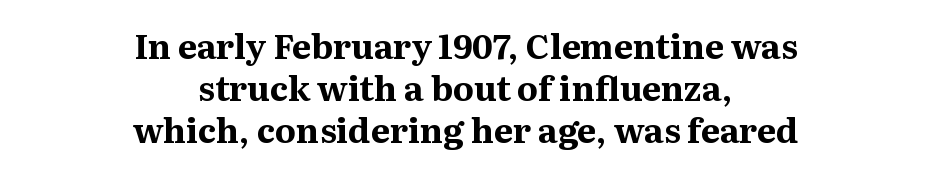
The horizontal fit of the characters is conventional and even. One-word summary of the alignment: center. Here the designer chose a conventional face with non-uniform glyph widths. Letters rest on an invisible, unmarked baseline.
